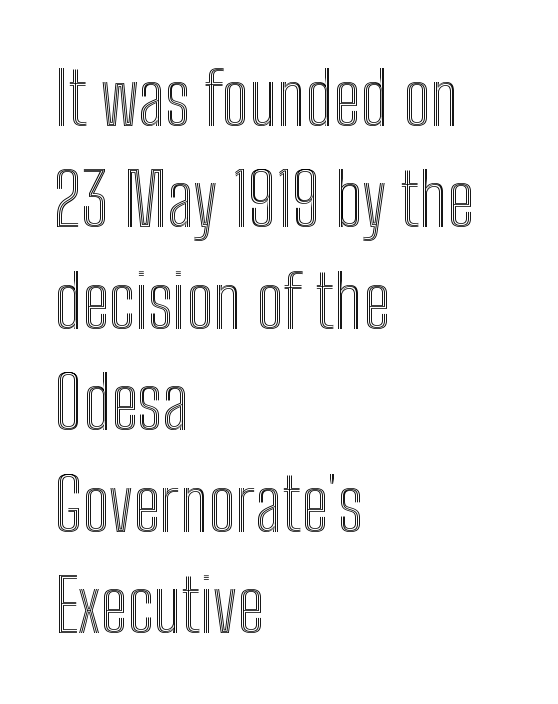
{"italic": "no", "width": "condensed", "x_height": "medium", "monospaced": "no", "underline": "no", "align": "left", "line_spacing": "normal", "line_spacing_ratio": 1.39, "letter_spacing": "normal", "letter_spacing_em": 0.0, "glyph_px": 73}
